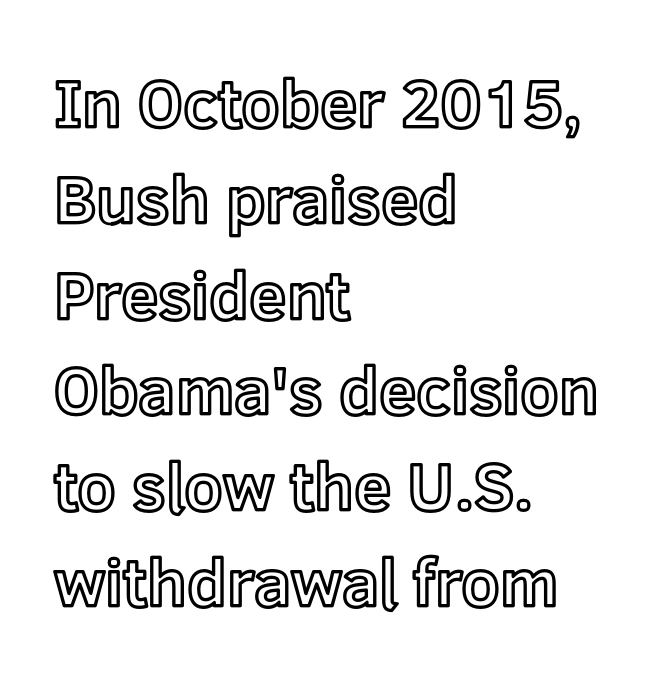
The space beneath each line is pristine and unruled. Italic? Not at all — the glyphs are vertical. The line texture is even and compact thanks to regular tracking. The face used here is proportionally spaced, like ordinary book or web type.
